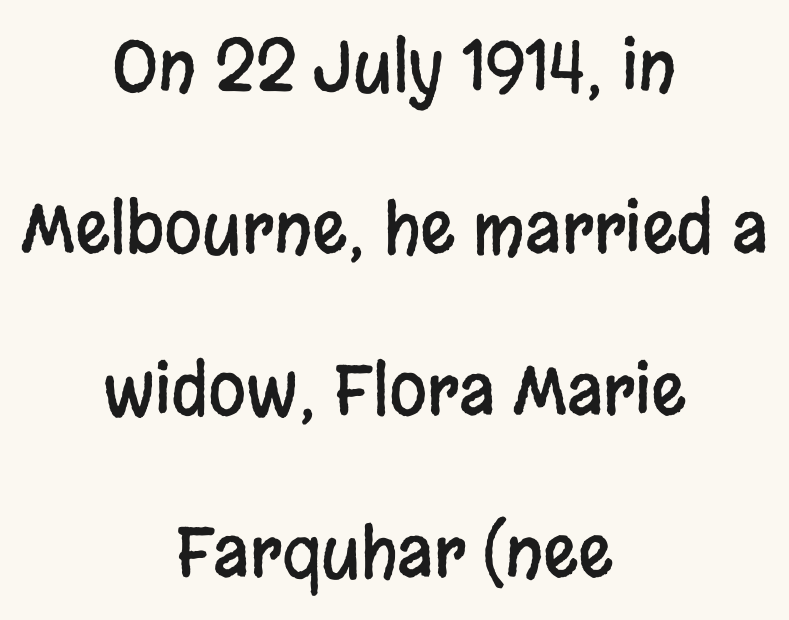
{"serif": "no", "italic": "no", "width": "condensed", "stroke_contrast": "low", "x_height": "large", "monospaced": "no", "underline": "no", "align": "center", "line_spacing": "loose", "line_spacing_ratio": 2.35, "letter_spacing": "normal", "letter_spacing_em": 0.0, "glyph_px": 69}
